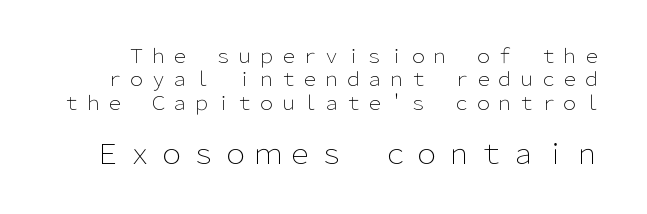
{"serif": "no", "italic": "no", "bold": "no", "weight": "light", "width": "normal", "stroke_contrast": "low", "x_height": "medium", "monospaced": "no", "underline": "no", "line_spacing_ratio": 1.23, "larger_block": "second", "size_ratio": 1.47, "glyph_px": 28}
